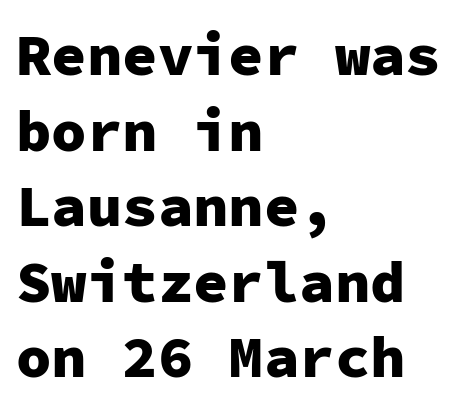
{"serif": "no", "italic": "no", "bold": "yes", "weight": "heavy", "width": "normal", "stroke_contrast": "low", "x_height": "medium", "monospaced": "yes", "underline": "no", "align": "left", "line_spacing": "normal", "line_spacing_ratio": 1.28, "letter_spacing": "normal", "letter_spacing_em": 0.0, "glyph_px": 59}
